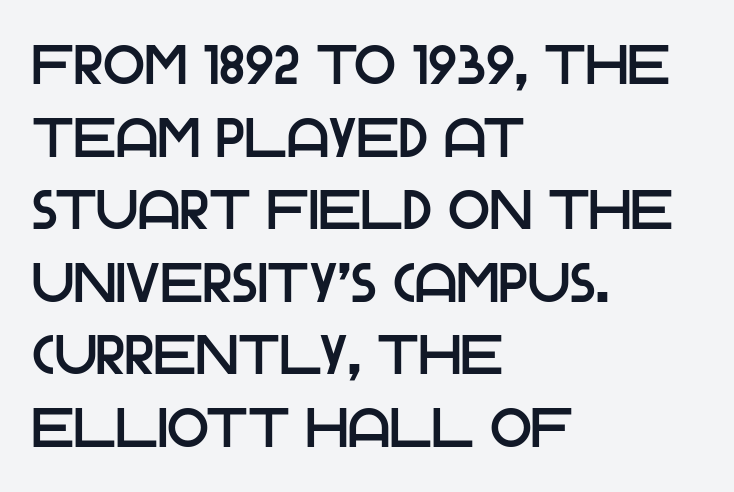
The image shows 55 px sans-serif type, upright; set left-aligned, normal line spacing (1.32x), normal letter spacing, not underlined; low stroke contrast and a large x-height.
